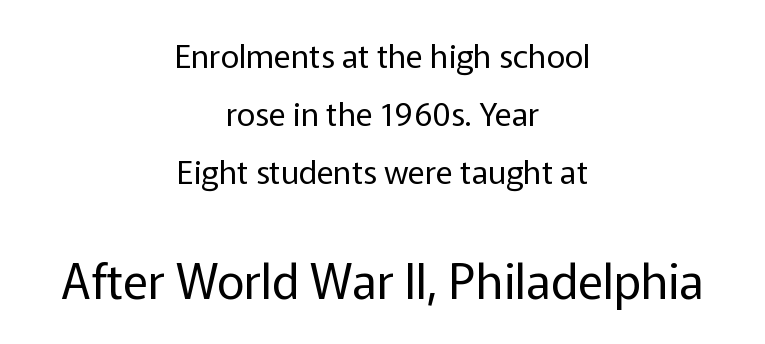
{"serif": "no", "italic": "no", "bold": "no", "weight": "regular", "width": "normal", "stroke_contrast": "low", "x_height": "medium", "monospaced": "no", "underline": "no", "align": "center", "line_spacing_ratio": 1.82, "letter_spacing": "normal", "letter_spacing_em": 0.0, "larger_block": "second", "size_ratio": 1.5, "glyph_px": 48}
